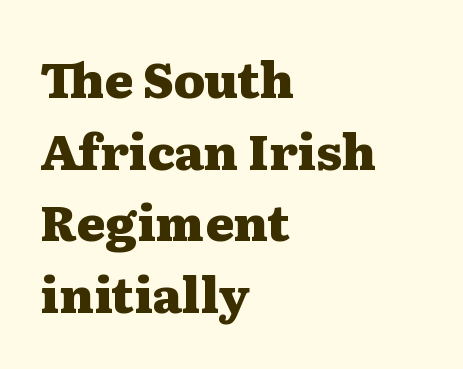
This sample has the flowing, uneven cadence of proportional lettering. Honestly, the row spacing looks completely unremarkable. Unlike a clean sans, this face finishes its strokes with serifs. Nope, not italic — everything's standing straight. The passage shown has conventional tracking throughout.
